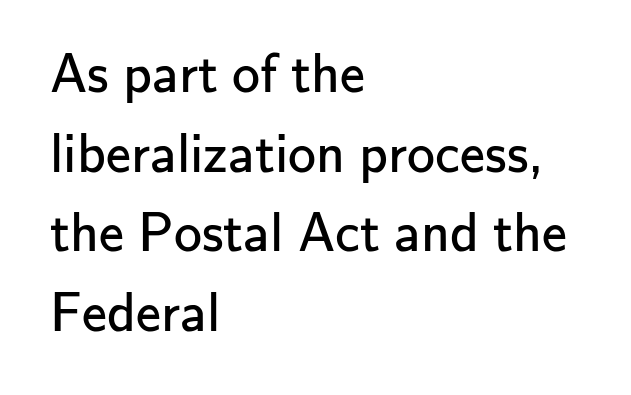
Q: Is the text bold? A: No.
Q: Is the text italic (slanted)? A: No, it is upright.
Q: Is the typeface a serif or a sans-serif typeface? A: Sans-serif.
Q: Is the text underlined? A: No.
Q: How is the paragraph aligned? A: Left-aligned.
Q: Is the spacing between letters normal or unusually wide? A: Normal.
Q: Is the spacing between lines tight, normal or loose? A: Normal.
Q: Width (condensed, normal, or wide)? A: Normal.
Q: Stroke contrast? A: Low.
Q: x-height? A: Small.
Q: Monospaced? A: No.
